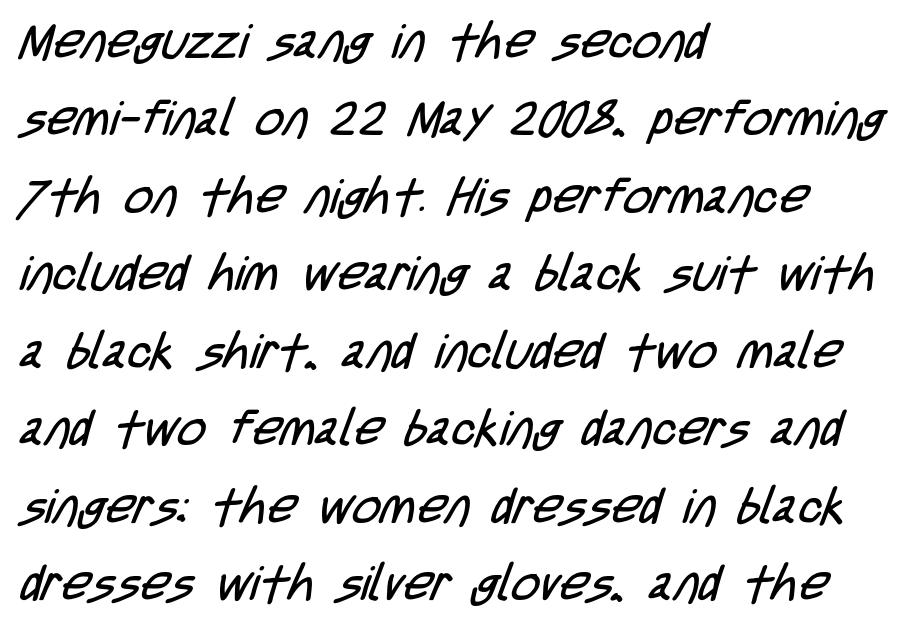
{"serif": "no", "bold": "no", "weight": "regular", "width": "condensed", "stroke_contrast": "low", "x_height": "large", "monospaced": "no", "underline": "no", "align": "left", "line_spacing": "normal", "line_spacing_ratio": 1.58, "letter_spacing": "normal", "letter_spacing_em": 0.0, "glyph_px": 49}
